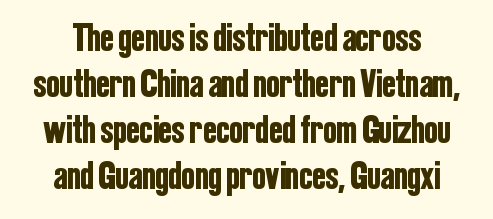
{"serif": "no", "italic": "no", "width": "condensed", "stroke_contrast": "low", "x_height": "medium", "monospaced": "no", "underline": "no", "line_spacing": "tight", "line_spacing_ratio": 1.15, "letter_spacing": "normal", "letter_spacing_em": 0.0, "glyph_px": 40}
